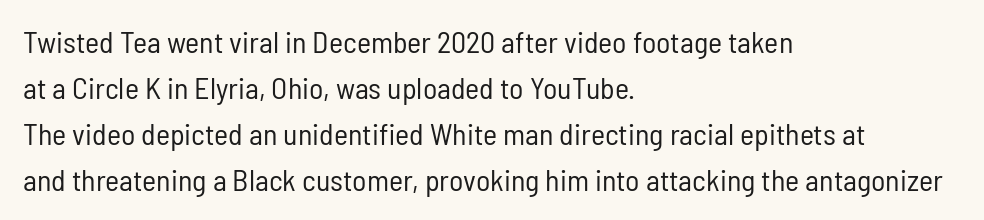
{"serif": "no", "italic": "no", "bold": "no", "weight": "regular", "width": "condensed", "stroke_contrast": "low", "x_height": "medium", "monospaced": "no", "underline": "no", "align": "left", "line_spacing": "normal", "line_spacing_ratio": 1.53, "letter_spacing": "normal", "letter_spacing_em": 0.0, "glyph_px": 30}
